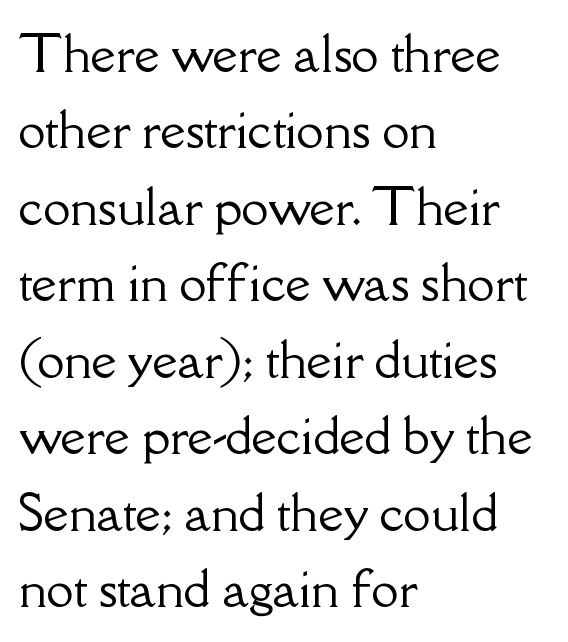
The rendering uses a moderate line-height, typical for paragraphs. A serif font was chosen for this passage. In CSS terms this would be text-align: left. Anything drawn beneath the words? Only blank space.
